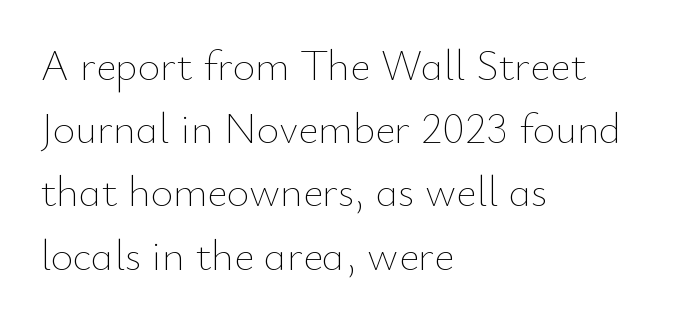
The image shows 43 px thin type, upright; set left-aligned, normal line spacing (1.47x), normal letter spacing, not underlined; low stroke contrast and a small x-height.
